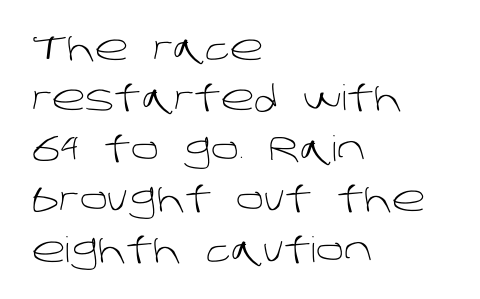
The image shows 35 px light sans-serif type; set left-aligned, normal line spacing (1.44x), normal letter spacing, not underlined; low stroke contrast and a large x-height.
